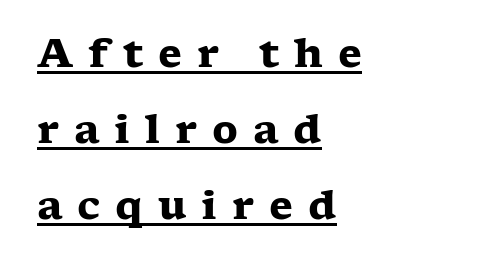
The image shows 39 px heavy, wide serif type, upright; set left-aligned, loose line spacing (1.95x), unusually wide letter spacing (+0.38 em), underlined; low stroke contrast and a medium x-height.
